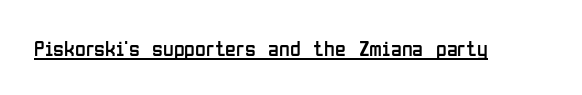
Q: Is the text bold? A: No.
Q: Is the text italic (slanted)? A: No, it is upright.
Q: Is the text underlined? A: Yes.
Q: Is the spacing between letters normal or unusually wide? A: Normal.
